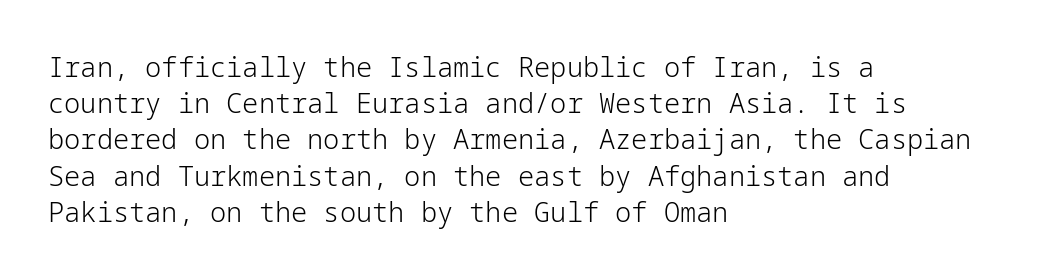
Q: Is the text bold? A: No.
Q: Is the text italic (slanted)? A: No, it is upright.
Q: Is the text underlined? A: No.
Q: How is the paragraph aligned? A: Left-aligned.
Q: Is the spacing between letters normal or unusually wide? A: Normal.
Q: Is the spacing between lines tight, normal or loose? A: Normal.
